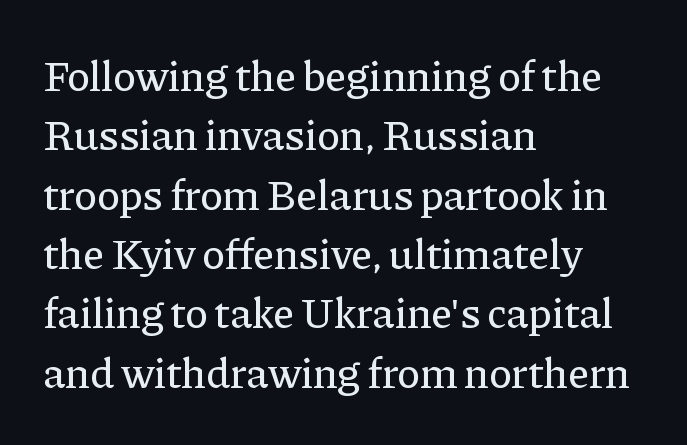
The image shows 43 px serif type, upright; set left-aligned, normal line spacing (1.38x), normal letter spacing, not underlined; low stroke contrast and a medium x-height.
